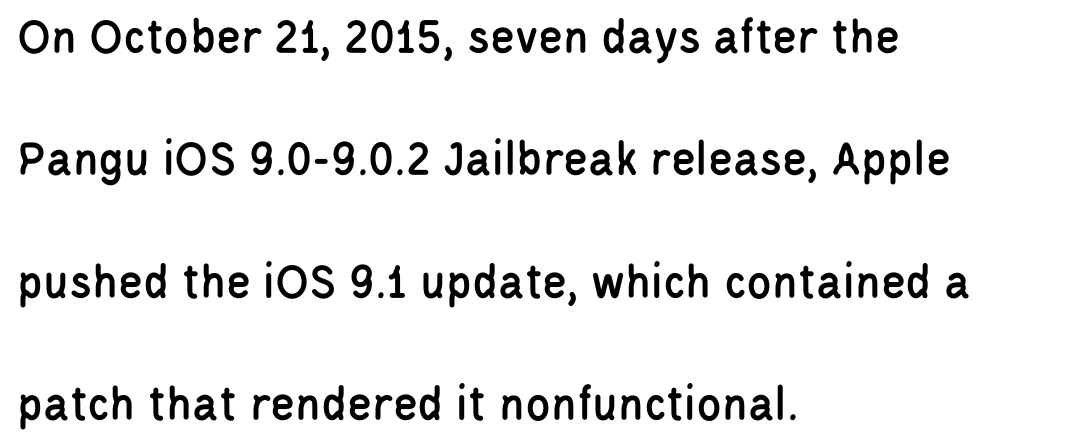
Regarding serifs, this sample does without them. Descenders are the only things crossing below the line. The compositor pushed each line to the left boundary. Proportional: the letters do not fall into vertical columns.
